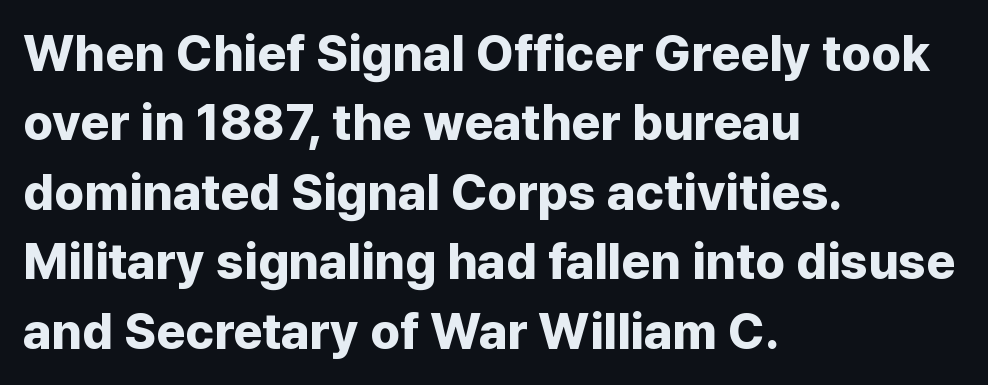
Designer's note — italics off, roman on. This sample uses plain, unmodified letter spacing. This sample uses a sans-serif face. The setting favours the left margin, as ordinary paragraphs usually do.
